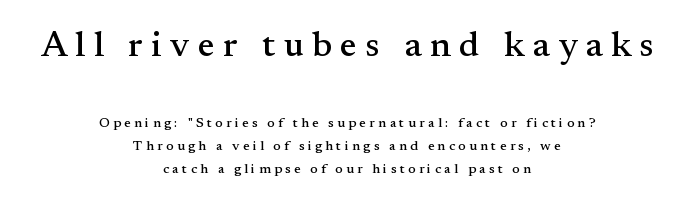
The image shows 36 px serif type, upright; set centered, normal line spacing (1.63x), unusually wide letter spacing (+0.23 em), not underlined; the first (top) block is 2.57x larger; medium stroke contrast and a small x-height.
